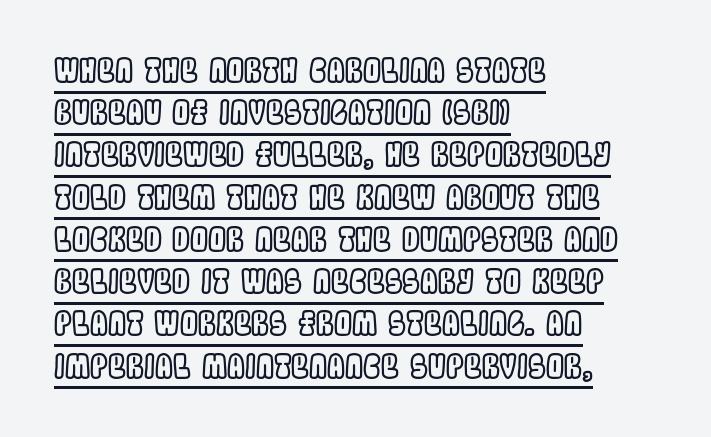
The compositor pushed each line to the left boundary. Proportional: the letters do not fall into vertical columns. Each word holds together tightly as a unit, with standard inter-letter gaps. Baseline-to-baseline distance is the conventional proportion of letter height. This is roman type, the default non-slanted kind. Somebody hit Ctrl+U on this one — the words are underlined.
